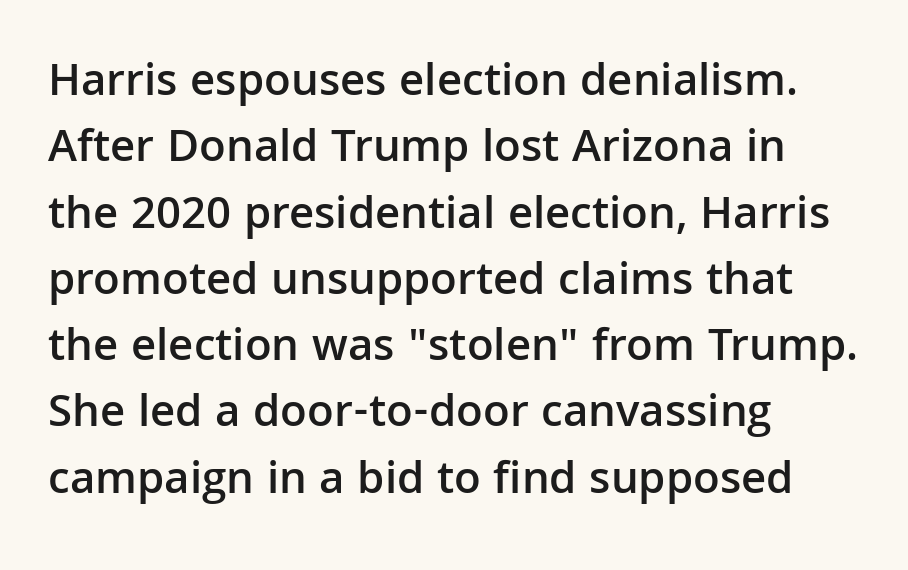
Q: Is the text bold? A: Semi-bold.
Q: Is the text italic (slanted)? A: No, it is upright.
Q: Is the typeface a serif or a sans-serif typeface? A: Sans-serif.
Q: Is the text underlined? A: No.
Q: How is the paragraph aligned? A: Left-aligned.
Q: Is the spacing between letters normal or unusually wide? A: Normal.
Q: Is the spacing between lines tight, normal or loose? A: Normal.
Q: Width (condensed, normal, or wide)? A: Normal.
Q: Stroke contrast? A: Low.
Q: x-height? A: Medium.
Q: Monospaced? A: No.
